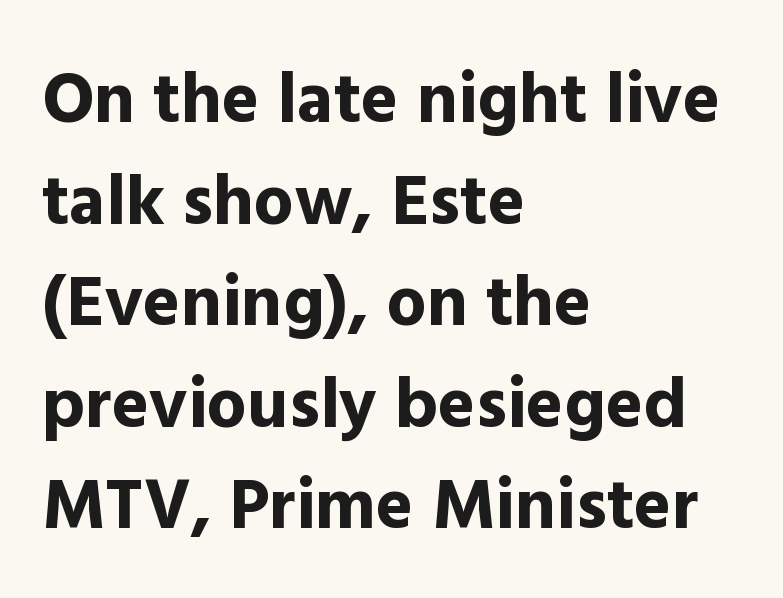
Q: Is the text bold? A: Yes.
Q: Is the text italic (slanted)? A: No, it is upright.
Q: Is the typeface a serif or a sans-serif typeface? A: Sans-serif.
Q: Is the text underlined? A: No.
Q: How is the paragraph aligned? A: Left-aligned.
Q: Is the spacing between letters normal or unusually wide? A: Normal.
Q: Is the spacing between lines tight, normal or loose? A: Normal.
Q: Width (condensed, normal, or wide)? A: Normal.
Q: x-height? A: Medium.
Q: Monospaced? A: No.
